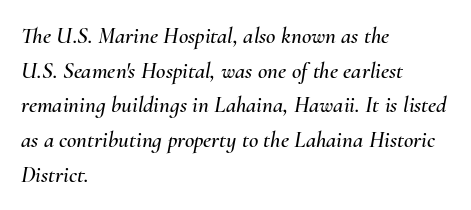
{"italic": "yes", "lean": "right", "slant_degrees": 10, "underline": "no", "align": "left", "line_spacing": "normal", "line_spacing_ratio": 1.51, "letter_spacing": "normal", "letter_spacing_em": 0.0, "glyph_px": 23}
